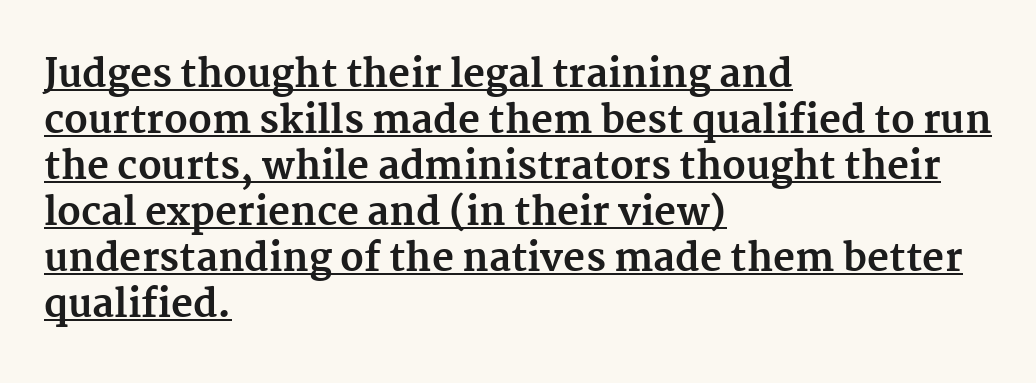
The designer went with a serif here, giving each stem small feet. On the weight axis this lands at bold, roughly 700. Glyph-to-glyph distance matches everyday printed text. Here the designer chose a conventional face with non-uniform glyph widths. Do the letters lean? They stand straight. These lines are set flush left with a ragged right edge.
